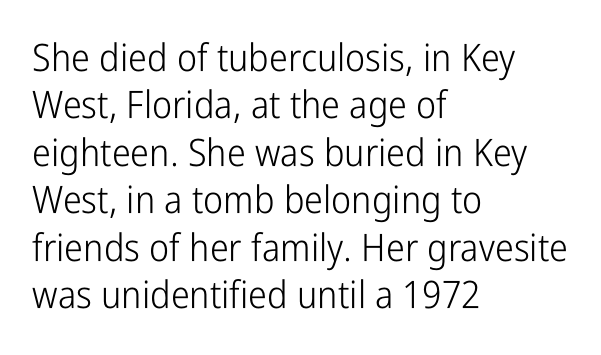
{"serif": "no", "italic": "no", "bold": "no", "weight": "light", "width": "condensed", "stroke_contrast": "low", "x_height": "medium", "monospaced": "no", "underline": "no", "align": "left", "line_spacing": "normal", "line_spacing_ratio": 1.25, "letter_spacing": "normal", "letter_spacing_em": 0.0, "glyph_px": 38}
